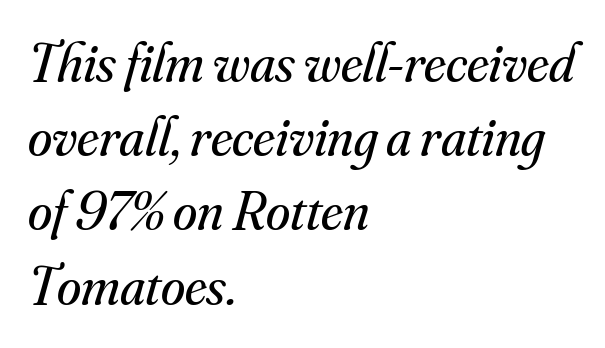
The image shows 55 px regular-weight serif type, italic (leaning right); set left-aligned, normal line spacing (1.35x), normal letter spacing, not underlined; medium stroke contrast and a small x-height.
